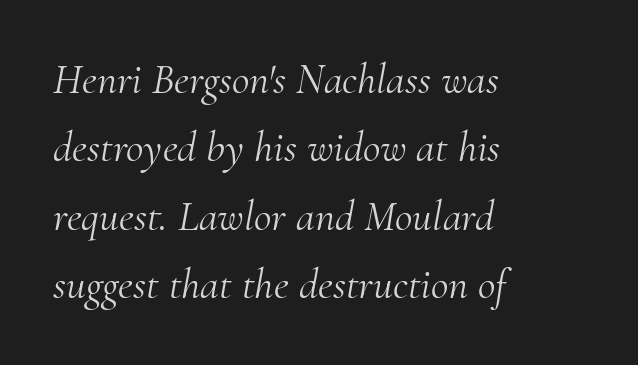
The image shows 43 px light serif type, italic (leaning right); set left-aligned, normal line spacing (1.59x), normal letter spacing, not underlined; medium stroke contrast and a small x-height.
